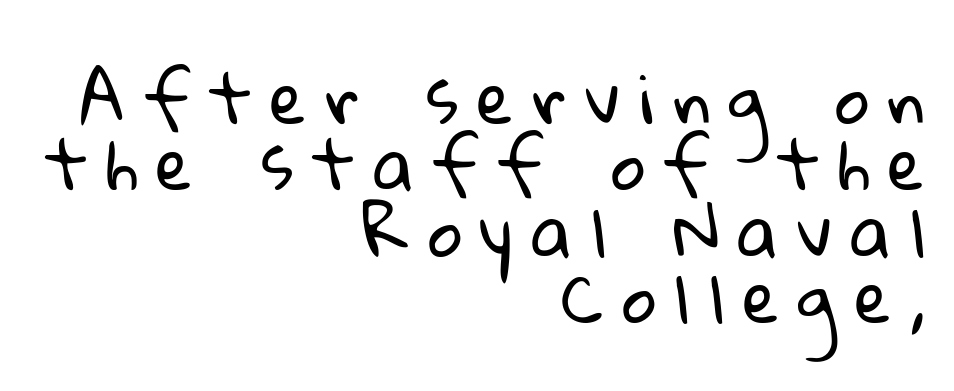
{"serif": "no", "bold": "no", "weight": "regular", "width": "normal", "stroke_contrast": "low", "x_height": "medium", "monospaced": "no", "underline": "no", "align": "right", "line_spacing": "tight", "line_spacing_ratio": 0.99, "letter_spacing": "wide", "letter_spacing_em": 0.28, "glyph_px": 67}
